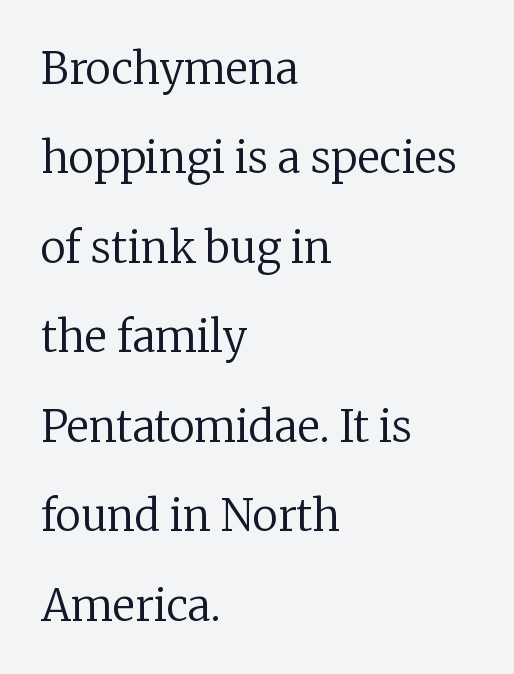
Looks like regular typesetting: each glyph gets only the width it needs. In terms of posture, this sample is upright. Typographically, this falls in the serif category. The space beneath each line is pristine and unruled. The vertical gap from one line to the next is large. The type is set solid horizontally, with unmodified tracking.
